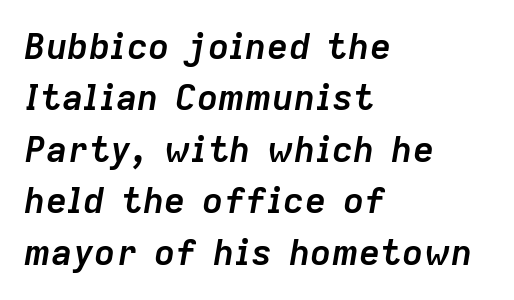
Q: Is the text bold? A: Yes.
Q: Is the text italic (slanted)? A: Yes, it leans right by about 9 degrees.
Q: Is the text underlined? A: No.
Q: How is the paragraph aligned? A: Left-aligned.
Q: Is the spacing between letters normal or unusually wide? A: Normal.
Q: Is the spacing between lines tight, normal or loose? A: Normal.
Q: Width (condensed, normal, or wide)? A: Normal.
Q: Stroke contrast? A: Low.
Q: x-height? A: Medium.
Q: Monospaced? A: No.
